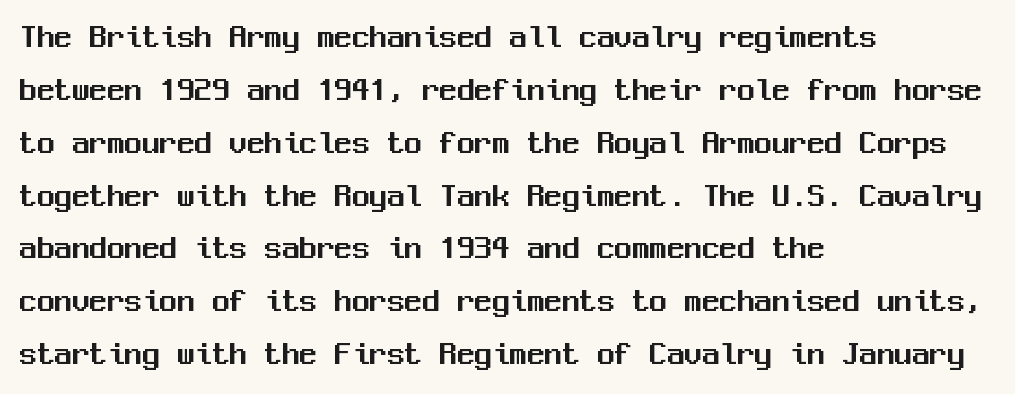
Q: Is the text italic (slanted)? A: No, it is upright.
Q: Is the typeface a serif or a sans-serif typeface? A: Sans-serif.
Q: Is the text underlined? A: No.
Q: How is the paragraph aligned? A: Left-aligned.
Q: Is the spacing between letters normal or unusually wide? A: Normal.
Q: Is the spacing between lines tight, normal or loose? A: Normal.
Q: Width (condensed, normal, or wide)? A: Normal.
Q: Stroke contrast? A: Medium.
Q: x-height? A: Medium.
Q: Monospaced? A: Yes.
